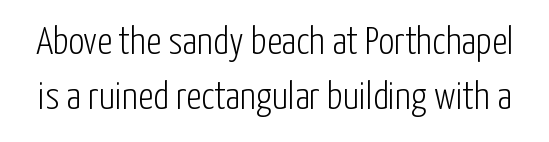
{"serif": "no", "italic": "no", "bold": "no", "weight": "light", "width": "condensed", "stroke_contrast": "low", "x_height": "medium", "monospaced": "no", "underline": "no", "line_spacing": "normal", "line_spacing_ratio": 1.41, "letter_spacing": "normal", "letter_spacing_em": 0.0, "glyph_px": 39}
